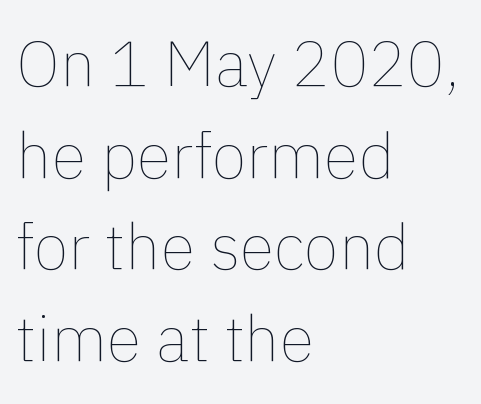
{"italic": "no", "bold": "no", "weight": "thin", "width": "normal", "stroke_contrast": "low", "x_height": "medium", "monospaced": "no", "underline": "no", "align": "left", "line_spacing": "normal", "line_spacing_ratio": 1.43, "letter_spacing": "normal", "letter_spacing_em": 0.0, "glyph_px": 64}
